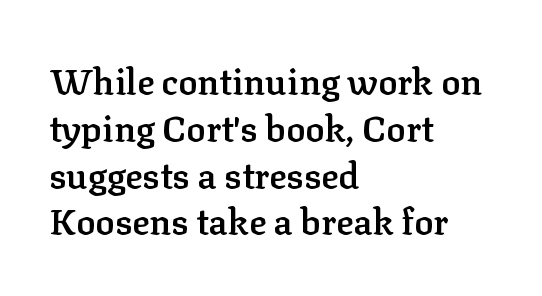
{"serif": "yes", "italic": "no", "bold": "semi", "weight": "semibold", "width": "normal", "stroke_contrast": "low", "x_height": "medium", "monospaced": "no", "underline": "no", "align": "left", "line_spacing": "normal", "line_spacing_ratio": 1.3, "letter_spacing": "normal", "letter_spacing_em": 0.0, "glyph_px": 36}
